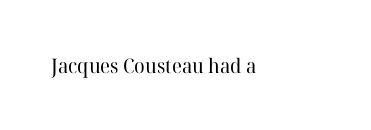
{"italic": "no", "bold": "no", "underline": "no", "letter_spacing": "normal", "letter_spacing_em": 0.0, "glyph_px": 20}
